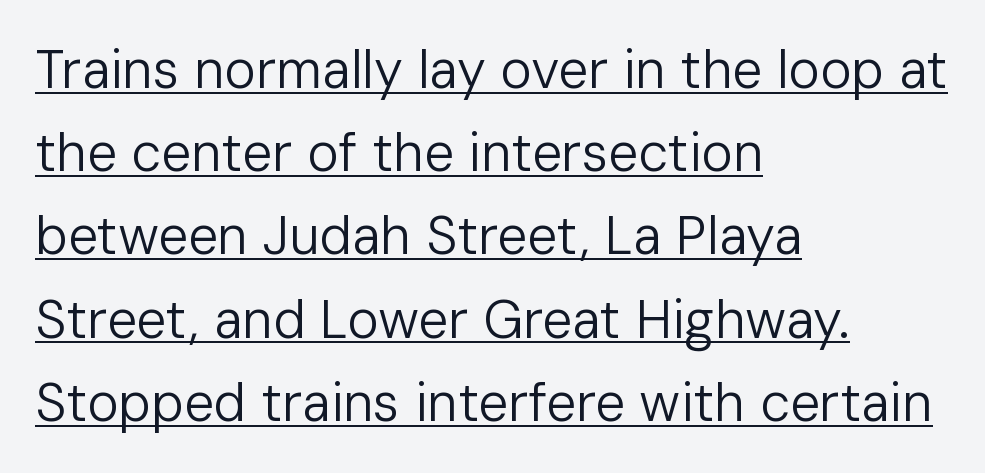
The image shows 53 px regular-weight sans-serif type, upright; set left-aligned, normal line spacing (1.57x), normal letter spacing, underlined; low stroke contrast and a medium x-height.
